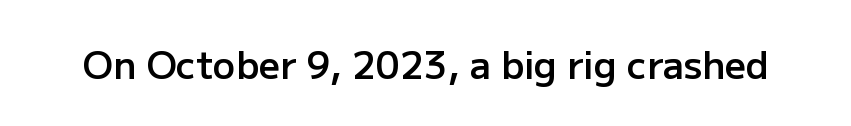
Default kerning and tracking; the words read as compact shapes. Every stem runs plumb, perpendicular to the baseline. Letterform terminals end flat and unadorned throughout the passage. The face used here is proportionally spaced, like ordinary book or web type. The strip under each line holds only bare page. Summary of weight: moderately heavy, a semibold.
